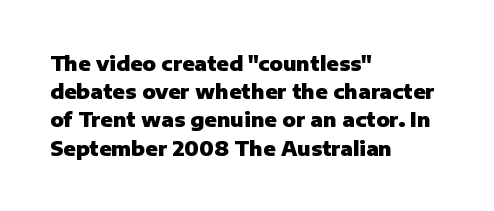
Q: Is the text bold? A: Yes.
Q: Is the text italic (slanted)? A: No, it is upright.
Q: Is the text underlined? A: No.
Q: How is the paragraph aligned? A: Left-aligned.
Q: Is the spacing between letters normal or unusually wide? A: Normal.
Q: Is the spacing between lines tight, normal or loose? A: Normal.
